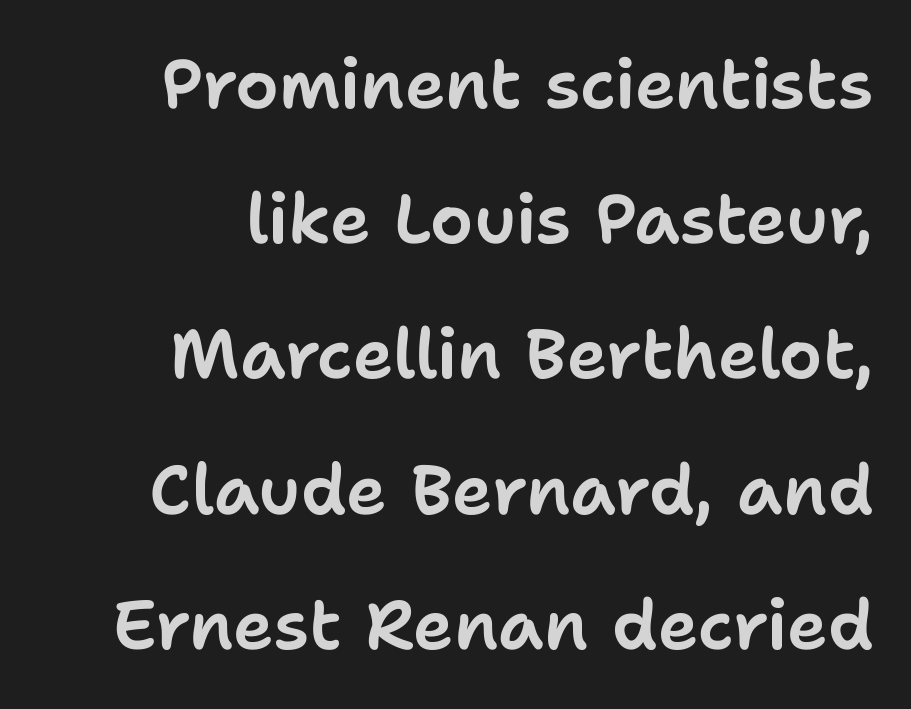
Where is the straight margin? On the right. Tall strokes in this sample are plumb rather than angled. The designer dialed line spacing up above the default. Honestly, the letter spacing is just normal — you wouldn't notice it. Varying glyph widths throughout — classic text-font behaviour.
